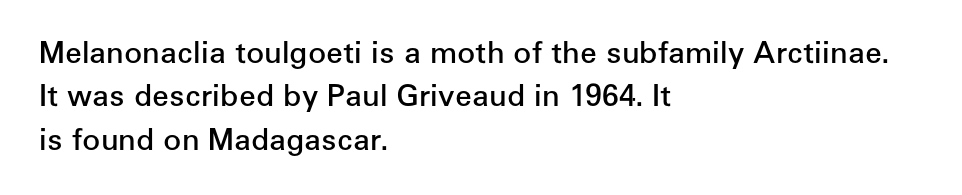
The image shows 30 px semibold sans-serif type, upright; set left-aligned, normal line spacing (1.45x), normal letter spacing, not underlined; low stroke contrast and a medium x-height.
